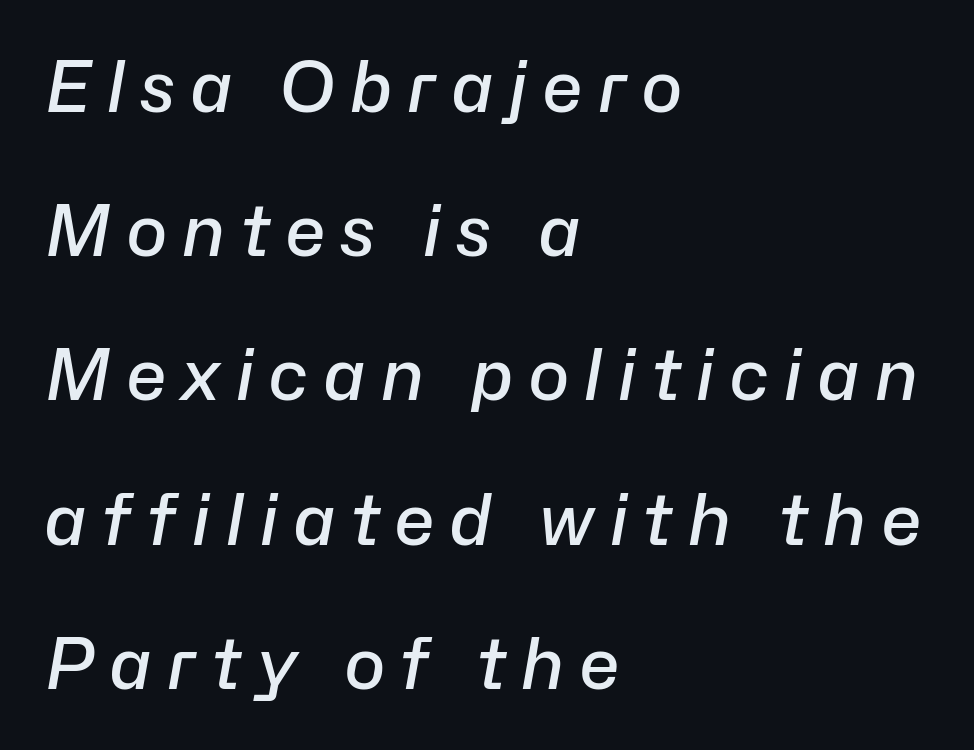
The image shows 70 px semibold type, italic (leaning right); set left-aligned, loose line spacing (2.06x), unusually wide letter spacing (+0.2 em), not underlined; low stroke contrast and a medium x-height.
